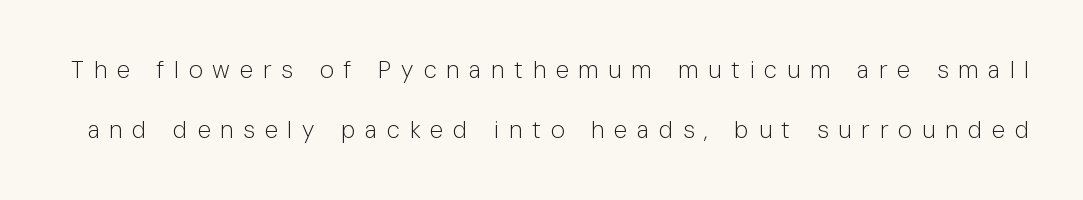
Q: Is the text bold? A: No.
Q: Is the text italic (slanted)? A: No, it is upright.
Q: Is the text underlined? A: No.
Q: Is the spacing between letters normal or unusually wide? A: Unusually wide.
Q: Is the spacing between lines tight, normal or loose? A: Loose.
